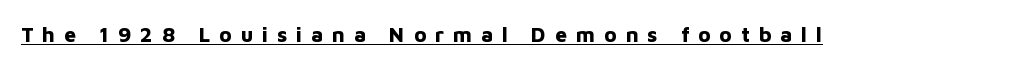
{"italic": "no", "bold": "yes", "underline": "yes", "letter_spacing": "wide", "letter_spacing_em": 0.42, "glyph_px": 21}
